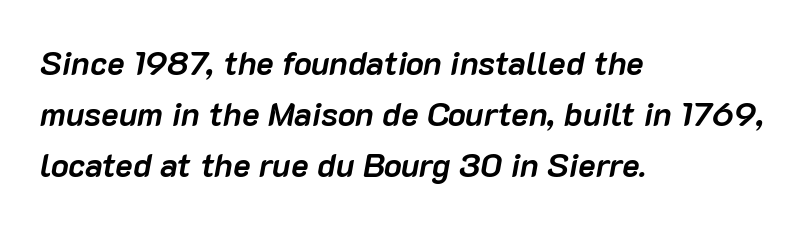
Q: Is the text bold? A: Yes.
Q: Is the text italic (slanted)? A: Yes, it leans right by about 10 degrees.
Q: Is the text underlined? A: No.
Q: How is the paragraph aligned? A: Left-aligned.
Q: Is the spacing between letters normal or unusually wide? A: Normal.
Q: Is the spacing between lines tight, normal or loose? A: Normal.
Q: Width (condensed, normal, or wide)? A: Normal.
Q: Stroke contrast? A: Low.
Q: x-height? A: Medium.
Q: Monospaced? A: No.
